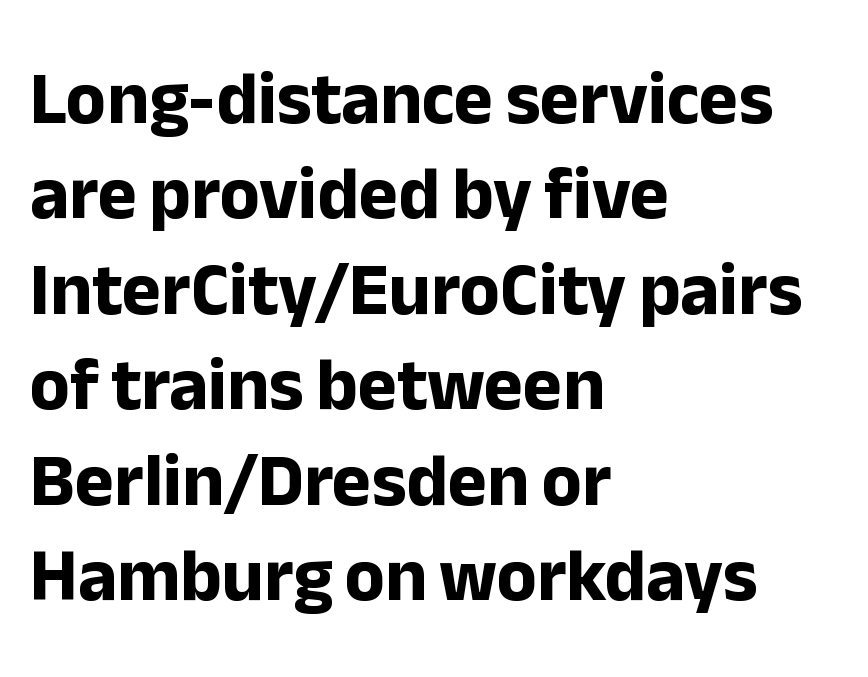
Q: Is the text bold? A: Yes.
Q: Is the text italic (slanted)? A: No, it is upright.
Q: Is the typeface a serif or a sans-serif typeface? A: Sans-serif.
Q: Is the text underlined? A: No.
Q: How is the paragraph aligned? A: Left-aligned.
Q: Is the spacing between letters normal or unusually wide? A: Normal.
Q: Is the spacing between lines tight, normal or loose? A: Normal.
Q: Width (condensed, normal, or wide)? A: Normal.
Q: Stroke contrast? A: Low.
Q: x-height? A: Medium.
Q: Monospaced? A: No.
